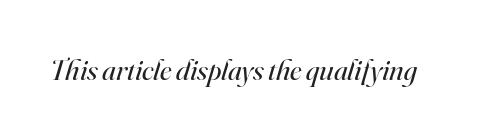
{"serif": "yes", "italic": "yes", "lean": "right", "slant_degrees": 16, "bold": "no", "weight": "regular", "width": "normal", "stroke_contrast": "high", "x_height": "small", "monospaced": "no", "underline": "no", "letter_spacing": "normal", "letter_spacing_em": 0.0, "glyph_px": 30}
